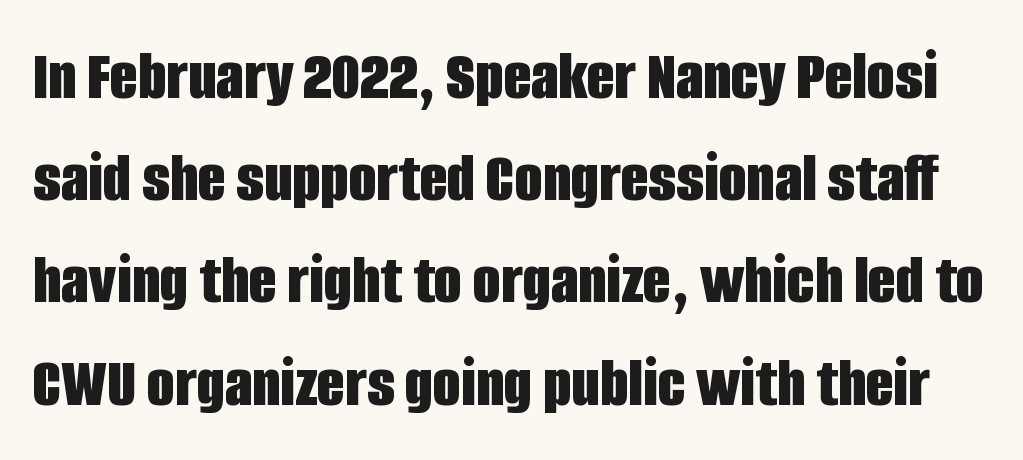
Stroke thickness is high; the sample reads as a true bold. Line spacing here is normal. This sample uses an upright cut, with every glyph sitting square on the baseline. Descenders are the only things crossing below the line. Looks like regular typesetting: each glyph gets only the width it needs. A typesetter would label this face a sans.
